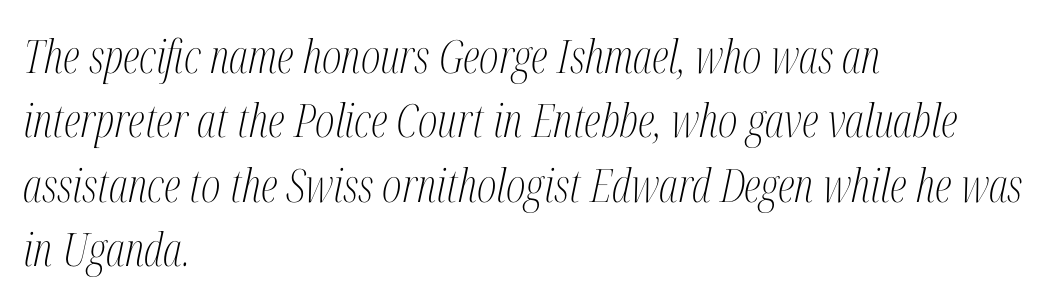
Does the leading feel generous? No, just average. Only glyphs here, with clear space below each row. This sample has the flowing, uneven cadence of proportional lettering. You could call the tracking neutral — neither tight nor loose. Is the type slanted? Yes — the strokes lean at a clear angle. Line starts are locked; line ends wander.
